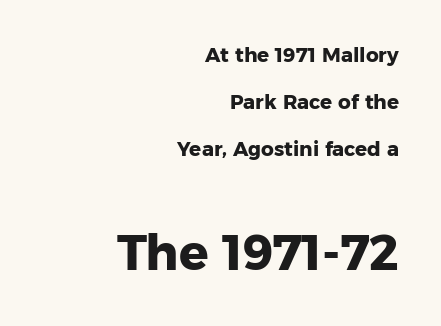
Words appear dense and cohesive because spacing is normal. Posture: vertical. The vertical gap from one line to the next is large. This layout puts the modest block above and the oversized block below.
